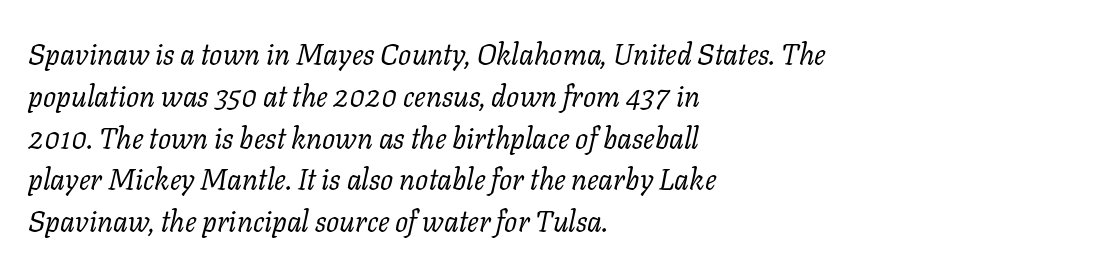
Q: Is the text bold? A: No.
Q: Is the text italic (slanted)? A: Yes, it leans right by about 11 degrees.
Q: Is the typeface a serif or a sans-serif typeface? A: Serif.
Q: Is the text underlined? A: No.
Q: How is the paragraph aligned? A: Left-aligned.
Q: Is the spacing between letters normal or unusually wide? A: Normal.
Q: Is the spacing between lines tight, normal or loose? A: Normal.
Q: Width (condensed, normal, or wide)? A: Normal.
Q: Stroke contrast? A: Low.
Q: x-height? A: Medium.
Q: Monospaced? A: No.
